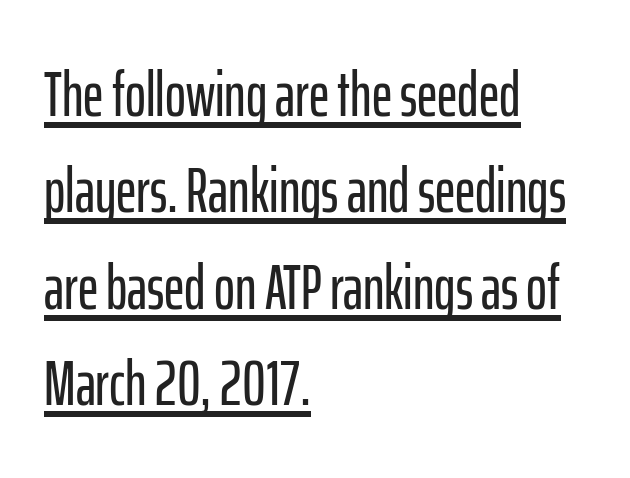
{"serif": "no", "italic": "no", "width": "condensed", "stroke_contrast": "low", "x_height": "medium", "monospaced": "no", "underline": "yes", "align": "left", "line_spacing": "normal", "line_spacing_ratio": 1.53, "letter_spacing": "normal", "letter_spacing_em": 0.0, "glyph_px": 63}
